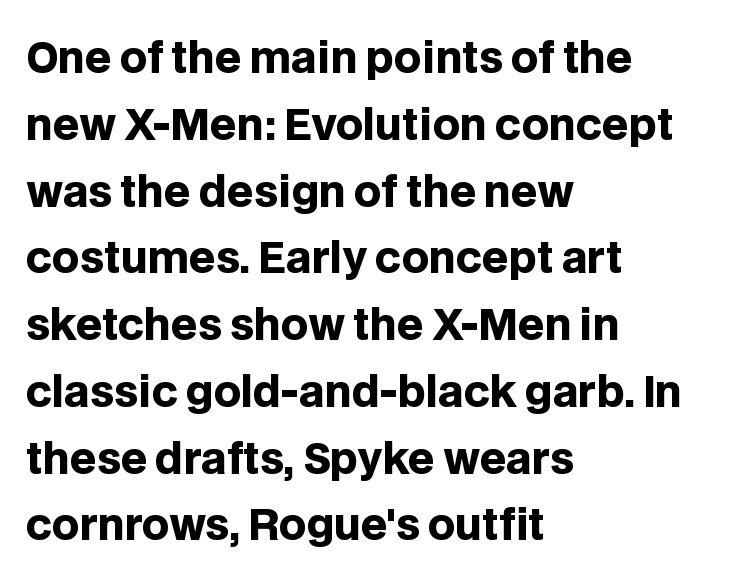
The image shows 42 px heavy sans-serif type, upright; set left-aligned, normal line spacing (1.59x), normal letter spacing, not underlined; low stroke contrast and a large x-height.
